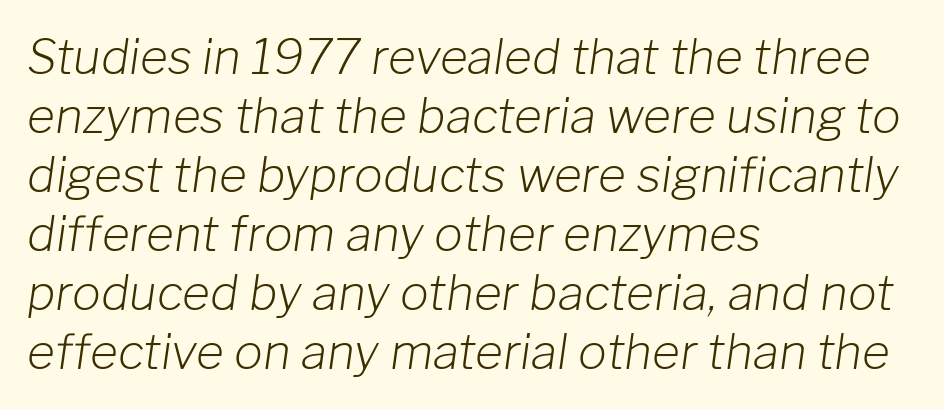
Q: Is the text bold? A: No.
Q: Is the text italic (slanted)? A: Yes, it leans right by about 8 degrees.
Q: Is the text underlined? A: No.
Q: How is the paragraph aligned? A: Left-aligned.
Q: Is the spacing between letters normal or unusually wide? A: Normal.
Q: Width (condensed, normal, or wide)? A: Normal.
Q: Stroke contrast? A: Low.
Q: x-height? A: Medium.
Q: Monospaced? A: No.
